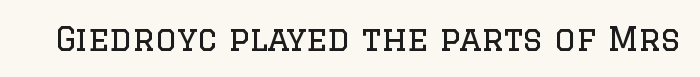
The image shows 33 px regular-weight serif type, upright; set normal letter spacing, not underlined; low stroke contrast and a large x-height.
